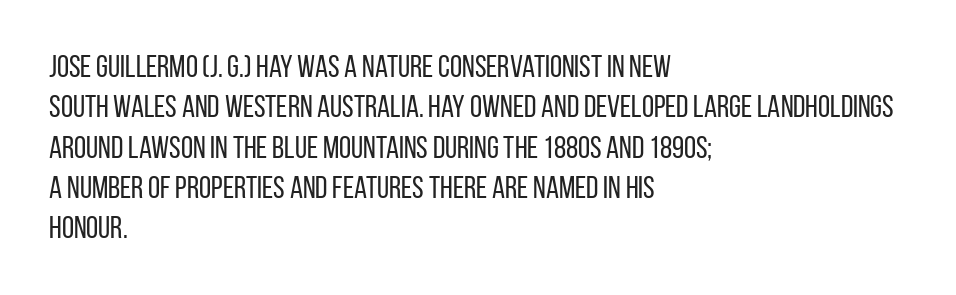
The image shows 31 px regular-weight, condensed sans-serif type, upright; set left-aligned, normal line spacing (1.3x), normal letter spacing, not underlined; low stroke contrast and a large x-height.
